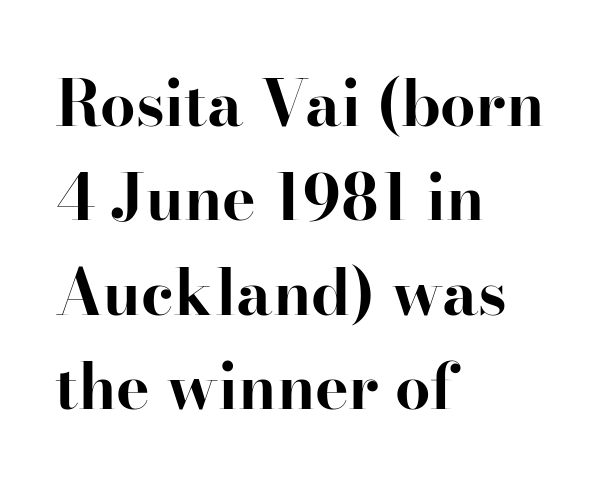
Q: Is the text bold? A: Yes.
Q: Is the text italic (slanted)? A: No, it is upright.
Q: Is the typeface a serif or a sans-serif typeface? A: Serif.
Q: Is the text underlined? A: No.
Q: How is the paragraph aligned? A: Left-aligned.
Q: Is the spacing between letters normal or unusually wide? A: Normal.
Q: Is the spacing between lines tight, normal or loose? A: Normal.
Q: Width (condensed, normal, or wide)? A: Normal.
Q: Stroke contrast? A: High.
Q: x-height? A: Small.
Q: Monospaced? A: No.
